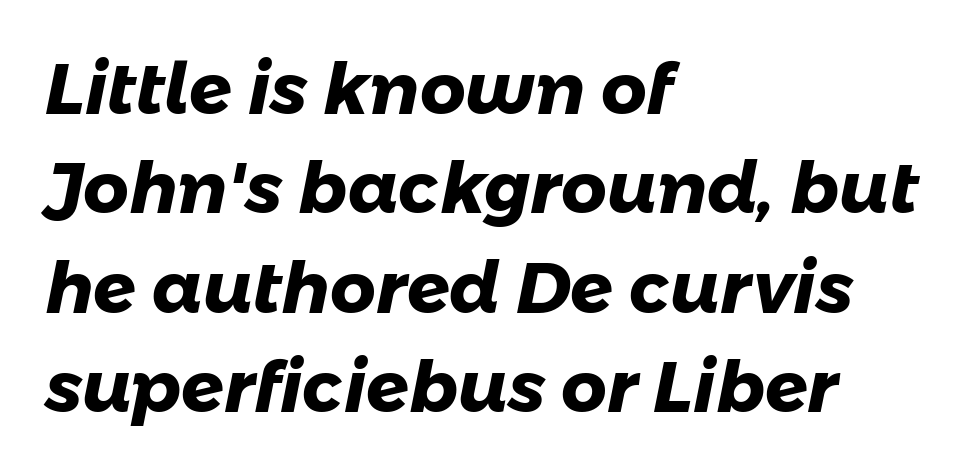
The image shows 71 px heavy sans-serif type; set left-aligned, normal line spacing (1.4x), normal letter spacing, not underlined; low stroke contrast and a medium x-height.
